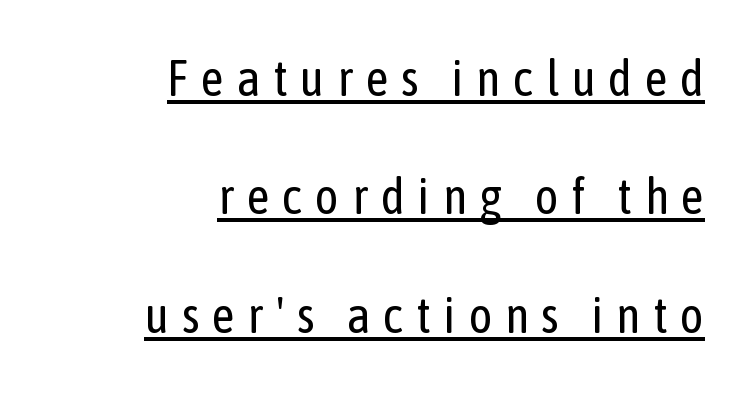
The image shows 50 px regular-weight, condensed sans-serif type, upright; set right-aligned, loose line spacing (2.37x), unusually wide letter spacing (+0.25 em), underlined; low stroke contrast and a medium x-height.
